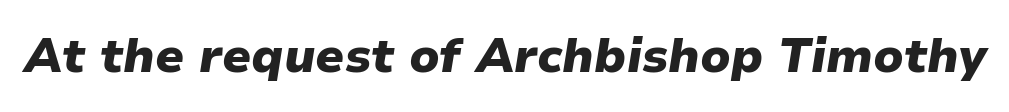
Q: Is the text bold? A: Yes.
Q: Is the text italic (slanted)? A: Yes, it leans right by about 9 degrees.
Q: Is the text underlined? A: No.
Q: Is the spacing between letters normal or unusually wide? A: Normal.
Q: Width (condensed, normal, or wide)? A: Normal.
Q: Stroke contrast? A: Low.
Q: x-height? A: Medium.
Q: Monospaced? A: No.
